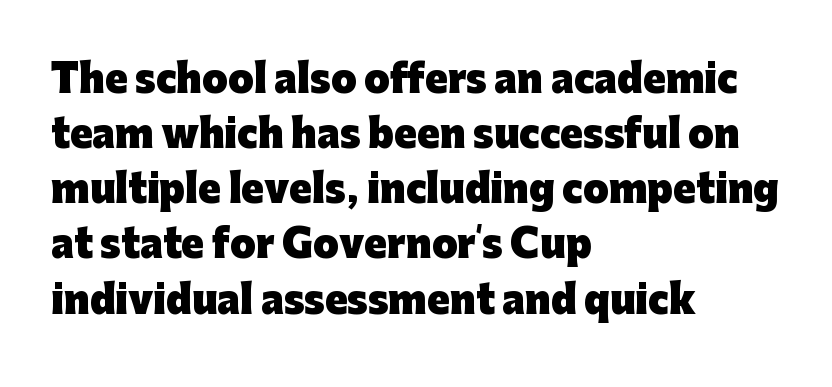
Q: Is the text bold? A: Yes.
Q: Is the text italic (slanted)? A: No, it is upright.
Q: Is the typeface a serif or a sans-serif typeface? A: Sans-serif.
Q: Is the text underlined? A: No.
Q: How is the paragraph aligned? A: Left-aligned.
Q: Is the spacing between letters normal or unusually wide? A: Normal.
Q: Is the spacing between lines tight, normal or loose? A: Normal.
Q: Width (condensed, normal, or wide)? A: Normal.
Q: Stroke contrast? A: Low.
Q: x-height? A: Medium.
Q: Monospaced? A: No.
